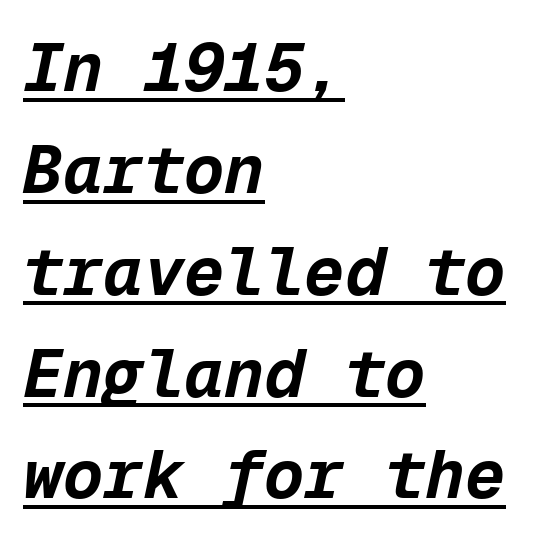
The image shows 67 px bold type, italic (leaning right), monospaced; set left-aligned, normal line spacing (1.52x), normal letter spacing, underlined; low stroke contrast and a medium x-height.
